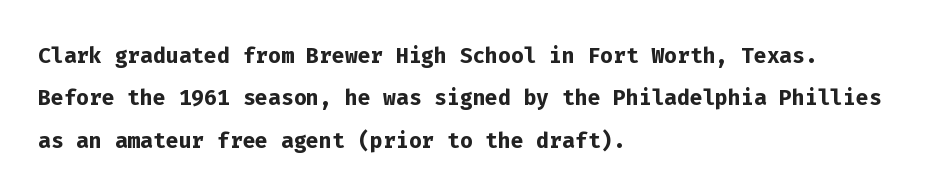
The lettering stays uniformly vertical, giving the passage a roman look. You'd pick this weight for a headline — it's a proper bold. Think of a typewriter: that constant character pitch is what you see here. Leading matches the norm, producing a regular column. The lines are quadded left.
